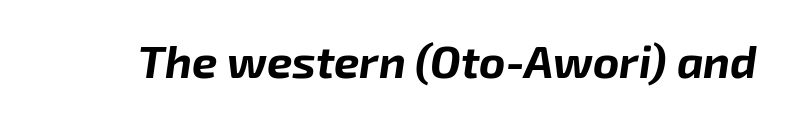
The image shows 45 px bold type, italic (leaning right); set normal letter spacing, not underlined; low stroke contrast and a medium x-height.
